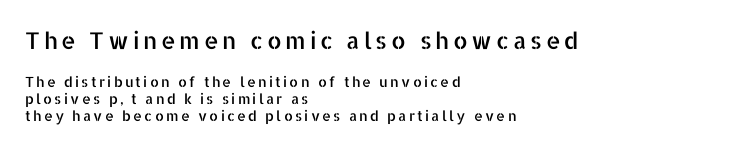
The image shows 23 px text type, upright; set left-aligned, line spacing 1.23x, not underlined; the first (top) block is 1.64x larger.
